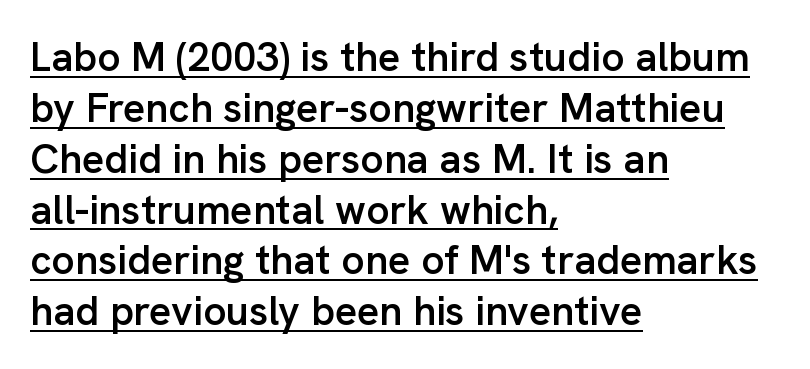
Notice how the passage keeps a crisp vertical edge on the left only. Unlike italic type, these characters show no tilt at all. Underlining? Definitely there. The gaps between neighbouring characters are ordinary and unremarkable. As a designer I'd log this as weight 600, semibold. Looks like regular typesetting: each glyph gets only the width it needs.
